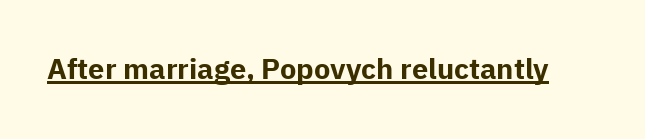
A roman cut, with each character standing at attention. Look at the tracking — it's just the regular setting, nothing added. Note the varied advance widths — an 'i' is clearly narrower than an 'm'. The characters look thick and weighty, a clear bold.
